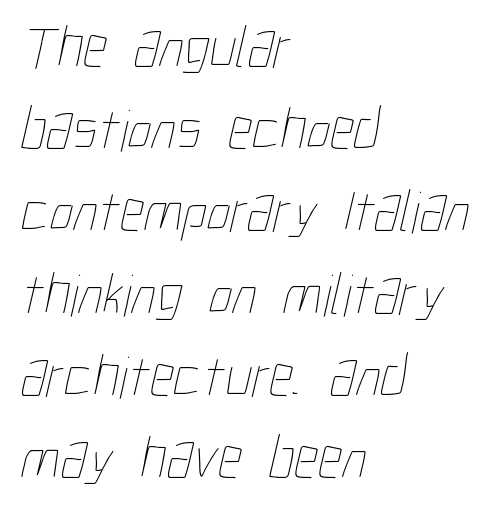
The rendering keeps characters at their native spacing. This rendering features lettering with no underline. On a weight scale, this lands at 450 or below. If you measured baseline to baseline, you'd find a middling distance.
